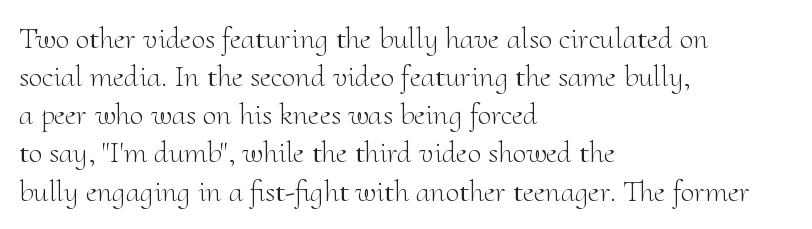
Q: Is the text bold? A: No.
Q: Is the text italic (slanted)? A: No, it is upright.
Q: Is the typeface a serif or a sans-serif typeface? A: Serif.
Q: Is the text underlined? A: No.
Q: How is the paragraph aligned? A: Left-aligned.
Q: Is the spacing between letters normal or unusually wide? A: Normal.
Q: Width (condensed, normal, or wide)? A: Normal.
Q: Stroke contrast? A: Medium.
Q: x-height? A: Small.
Q: Monospaced? A: No.
